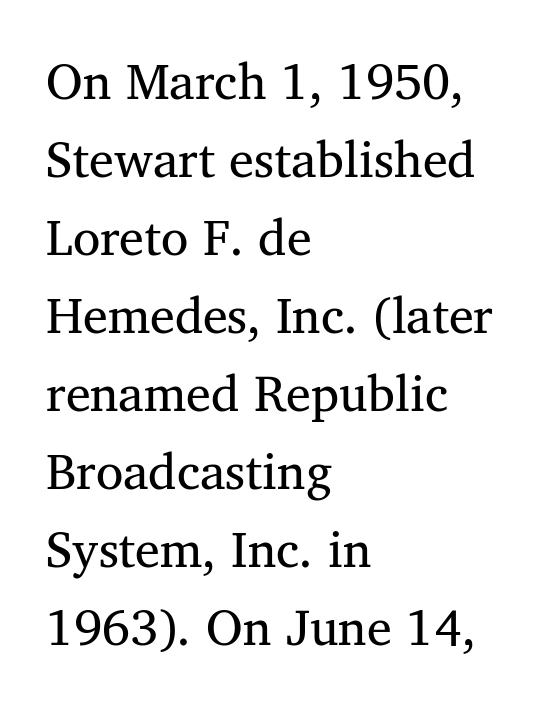
Q: Is the text bold? A: No.
Q: Is the typeface a serif or a sans-serif typeface? A: Serif.
Q: Is the text underlined? A: No.
Q: How is the paragraph aligned? A: Left-aligned.
Q: Is the spacing between letters normal or unusually wide? A: Normal.
Q: Is the spacing between lines tight, normal or loose? A: Normal.
Q: Width (condensed, normal, or wide)? A: Normal.
Q: Stroke contrast? A: Medium.
Q: x-height? A: Medium.
Q: Monospaced? A: No.
